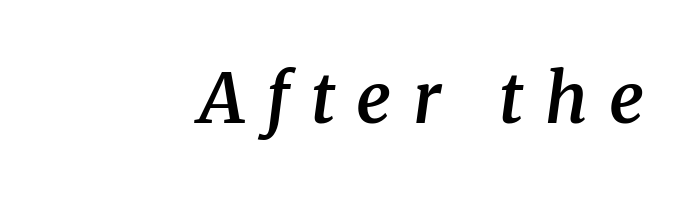
{"serif": "yes", "italic": "yes", "lean": "right", "slant_degrees": 8, "bold": "semi", "weight": "semibold", "width": "normal", "stroke_contrast": "medium", "x_height": "medium", "monospaced": "no", "underline": "no", "letter_spacing": "wide", "letter_spacing_em": 0.31, "glyph_px": 69}
